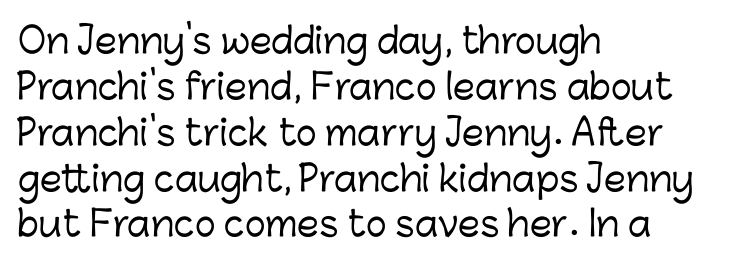
{"serif": "no", "italic": "no", "width": "normal", "stroke_contrast": "low", "x_height": "medium", "monospaced": "no", "underline": "no", "align": "left", "line_spacing": "normal", "line_spacing_ratio": 1.31, "letter_spacing": "normal", "letter_spacing_em": 0.0, "glyph_px": 35}
